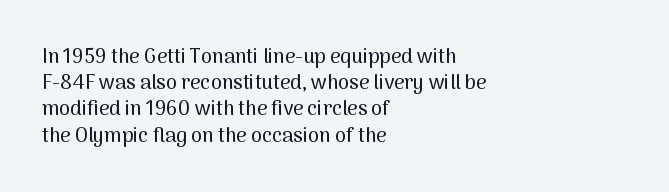
{"italic": "no", "underline": "no", "align": "left", "line_spacing": "normal", "line_spacing_ratio": 1.31, "letter_spacing": "normal", "letter_spacing_em": 0.0, "glyph_px": 20}
